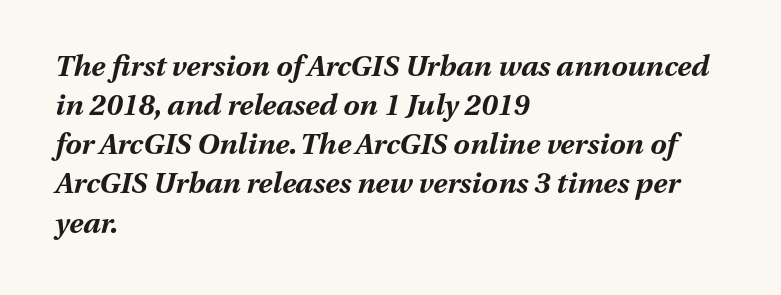
Q: Is the text bold? A: Yes.
Q: Is the text italic (slanted)? A: Yes, it leans right by about 13 degrees.
Q: Is the text underlined? A: No.
Q: How is the paragraph aligned? A: Left-aligned.
Q: Is the spacing between letters normal or unusually wide? A: Normal.
Q: Is the spacing between lines tight, normal or loose? A: Normal.
Q: Width (condensed, normal, or wide)? A: Normal.
Q: Stroke contrast? A: Medium.
Q: x-height? A: Medium.
Q: Monospaced? A: No.
